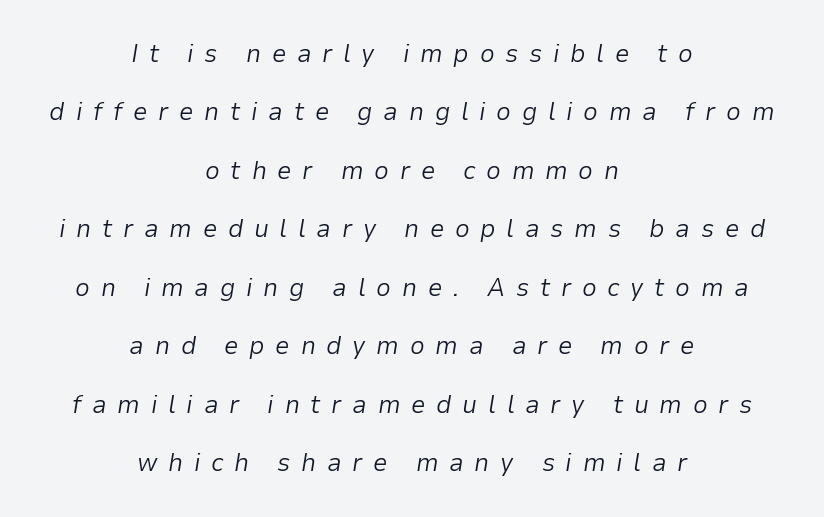
The image shows 26 px text type, italic (leaning right); set centered, loose line spacing (2.25x), unusually wide letter spacing (+0.41 em), not underlined.
